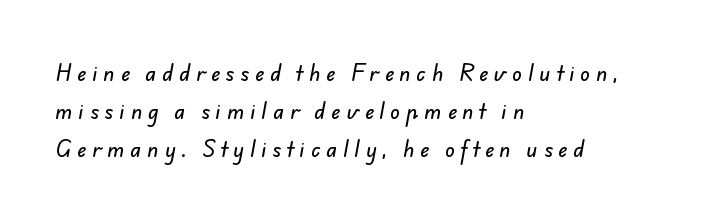
{"underline": "no", "align": "left", "line_spacing": "loose", "line_spacing_ratio": 1.91, "letter_spacing": "wide", "letter_spacing_em": 0.3, "glyph_px": 20}
